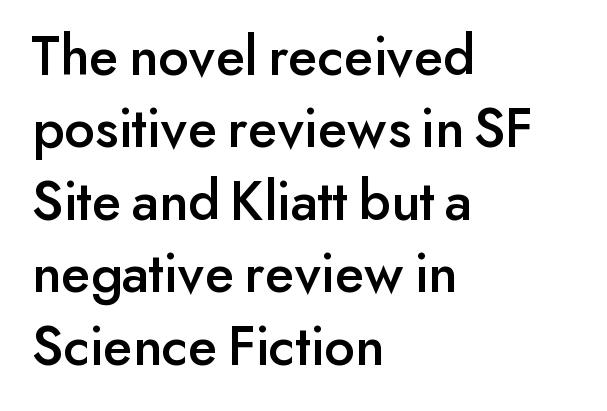
Is the letter spacing exaggerated? No — it looks like the ordinary default. Only glyphs here, with clear space below each row. Visually the block forms a straight wall on the left and a jagged coastline on the right. Character widths vary here, with narrow letters taking less room than wide ones. Characters remain perfectly vertical along every line. Typographically, this falls in the sans-serif category.
